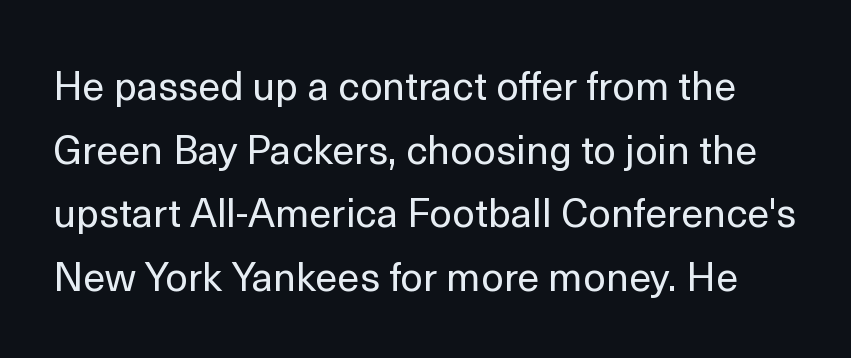
The image shows 40 px regular-weight sans-serif type, upright; set normal line spacing (1.59x), normal letter spacing, not underlined; a medium x-height.
